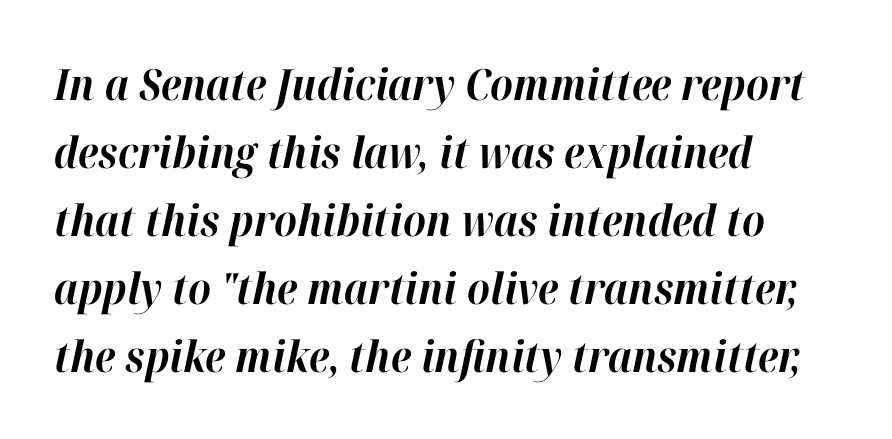
The image shows 43 px bold type, italic (leaning right); set left-aligned, normal line spacing (1.58x), normal letter spacing, not underlined; high stroke contrast and a medium x-height.
